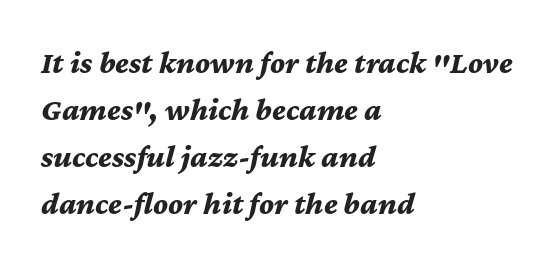
The type is set solid horizontally, with unmodified tracking. Lines of text with bare space underneath. Weight: bold. Would a proofreader flag this as italicized? Yes.
